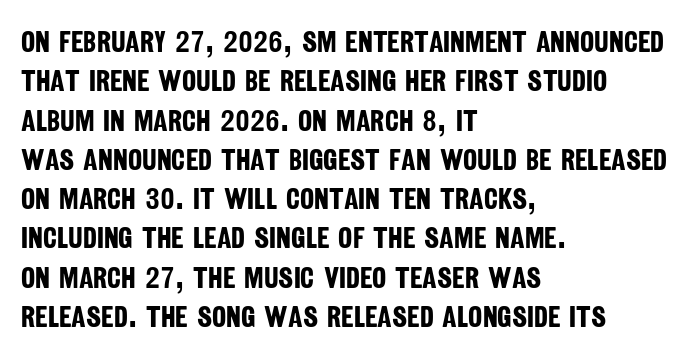
{"serif": "no", "bold": "yes", "weight": "bold", "width": "condensed", "stroke_contrast": "low", "x_height": "large", "monospaced": "no", "underline": "no", "align": "left", "line_spacing": "normal", "line_spacing_ratio": 1.31, "letter_spacing": "normal", "letter_spacing_em": 0.0, "glyph_px": 30}
